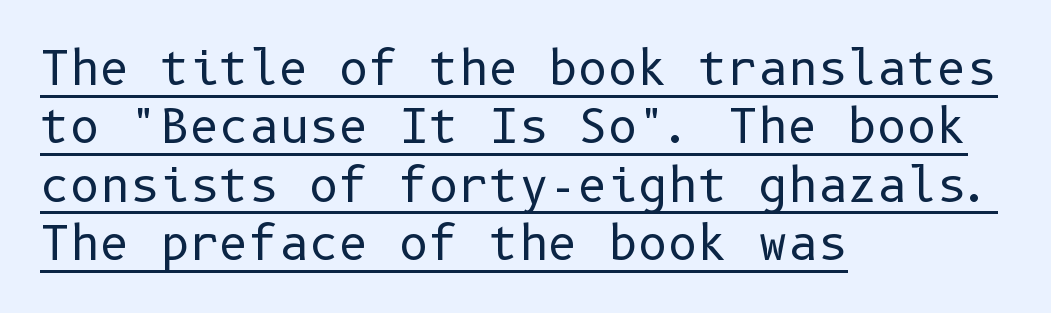
Q: Is the text bold? A: No.
Q: Is the text italic (slanted)? A: No, it is upright.
Q: Is the typeface a serif or a sans-serif typeface? A: Sans-serif.
Q: Is the text underlined? A: Yes.
Q: How is the paragraph aligned? A: Left-aligned.
Q: Is the spacing between letters normal or unusually wide? A: Normal.
Q: Is the spacing between lines tight, normal or loose? A: Normal.
Q: Width (condensed, normal, or wide)? A: Normal.
Q: Stroke contrast? A: Low.
Q: x-height? A: Medium.
